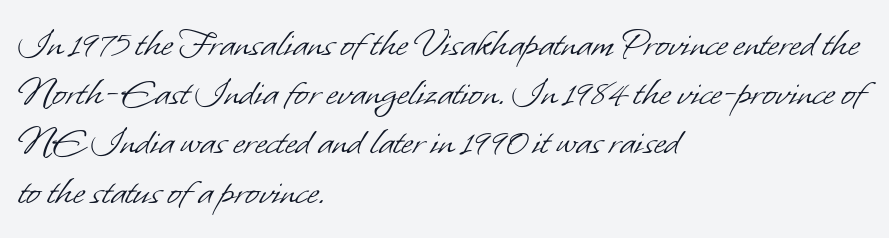
{"serif": "no", "bold": "no", "weight": "light", "width": "normal", "stroke_contrast": "low", "x_height": "small", "monospaced": "no", "underline": "no", "align": "left", "line_spacing_ratio": 1.2, "letter_spacing": "normal", "letter_spacing_em": 0.0, "glyph_px": 41}
